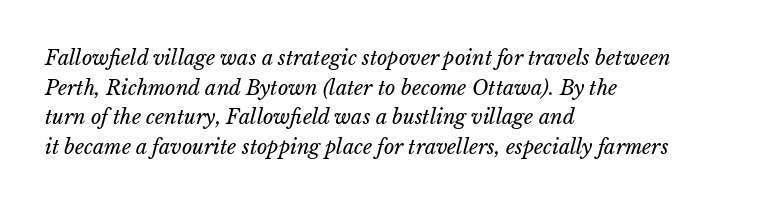
Descenders hang freely into open space. The passage is arranged the way most books set body copy — flush left. Honestly, the letter spacing is just normal — you wouldn't notice it. Notice how descenders clear the ascenders below comfortably — that's standard leading. The typeface has the unassuming heft of standard copy or less.
